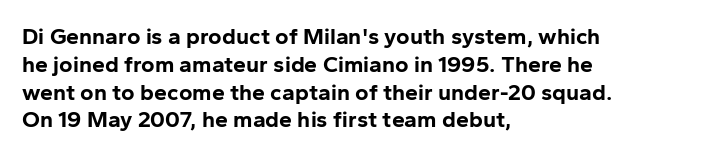
The image shows 23 px bold type, upright; set left-aligned, line spacing 1.21x, normal letter spacing, not underlined.
